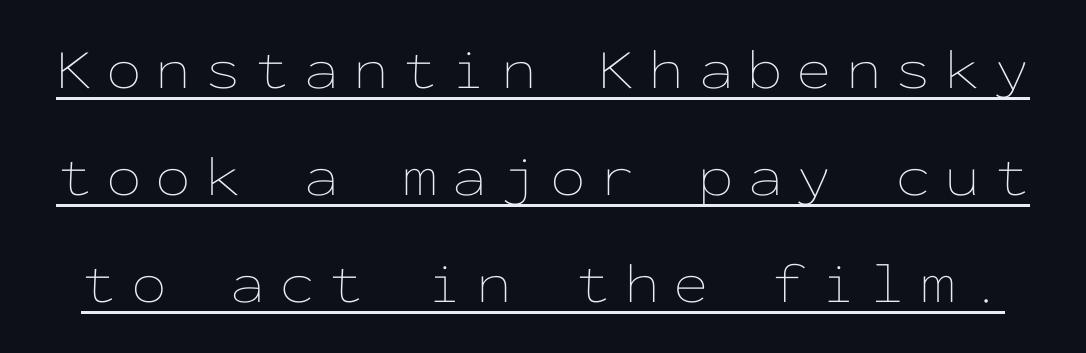
The image shows 57 px thin, wide type, upright, monospaced; set line spacing 1.88x, unusually wide letter spacing (+0.24 em), underlined; low stroke contrast and a medium x-height.
